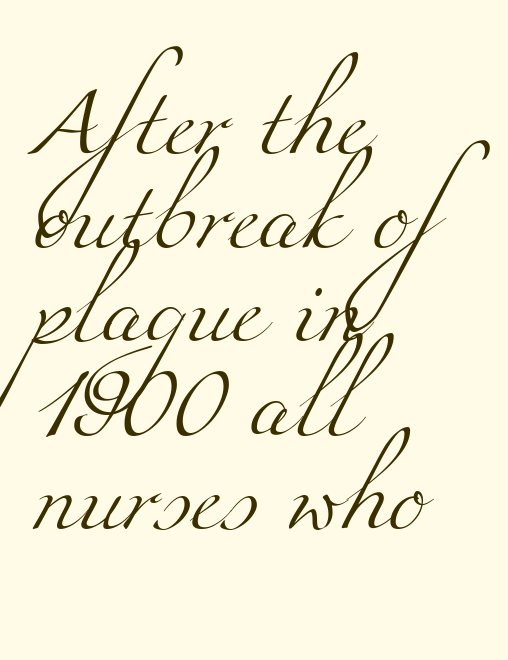
The image shows 71 px light, wide type; set left-aligned, normal line spacing (1.32x), normal letter spacing, not underlined; medium stroke contrast and a small x-height.
